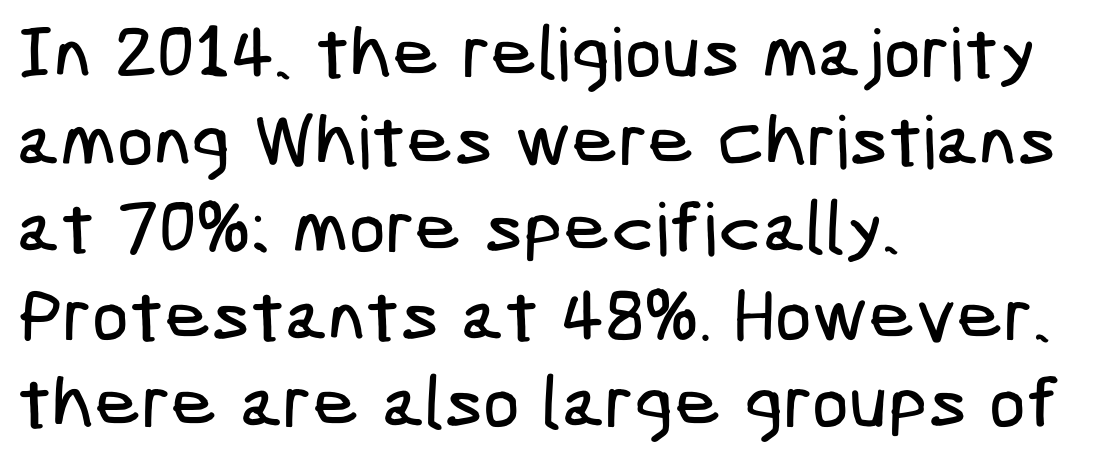
Q: Is the typeface a serif or a sans-serif typeface? A: Sans-serif.
Q: Is the text underlined? A: No.
Q: How is the paragraph aligned? A: Left-aligned.
Q: Is the spacing between letters normal or unusually wide? A: Normal.
Q: Width (condensed, normal, or wide)? A: Condensed.
Q: Stroke contrast? A: Low.
Q: x-height? A: Medium.
